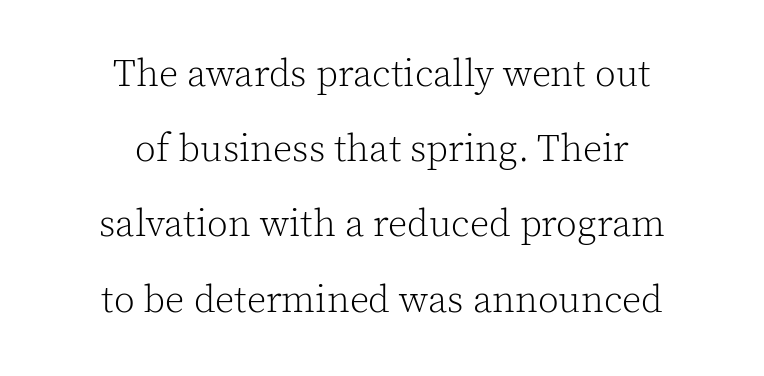
{"serif": "yes", "italic": "no", "bold": "no", "weight": "light", "width": "normal", "x_height": "medium", "monospaced": "no", "underline": "no", "align": "center", "line_spacing": "loose", "line_spacing_ratio": 1.98, "letter_spacing": "normal", "letter_spacing_em": 0.0, "glyph_px": 38}
